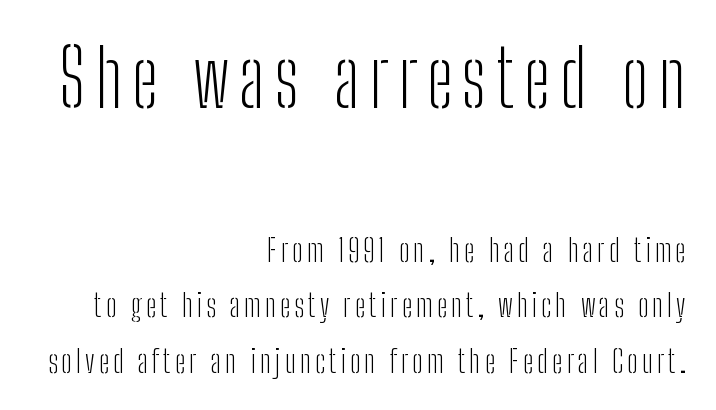
The image shows 79 px light, condensed sans-serif type, upright; set right-aligned, line spacing 1.73x, not underlined; the first (top) block is 2.47x larger; low stroke contrast and a medium x-height.
